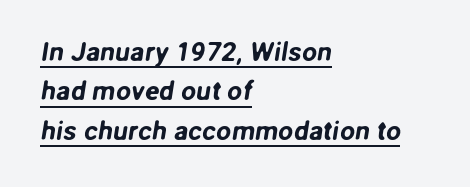
Q: Is the text underlined? A: Yes.
Q: How is the paragraph aligned? A: Left-aligned.
Q: Is the spacing between letters normal or unusually wide? A: Normal.
Q: Is the spacing between lines tight, normal or loose? A: Normal.
